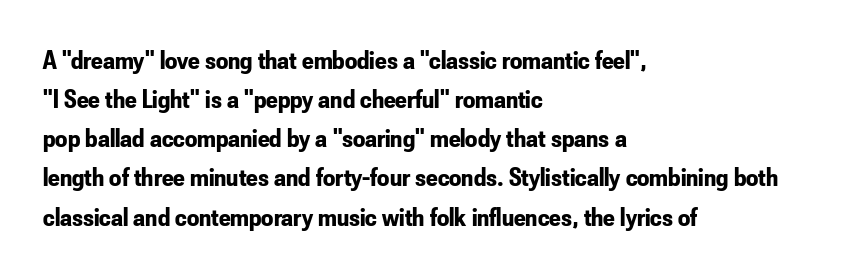
{"italic": "no", "bold": "yes", "underline": "no", "align": "left", "line_spacing": "normal", "line_spacing_ratio": 1.45, "letter_spacing": "normal", "letter_spacing_em": 0.0, "glyph_px": 27}
